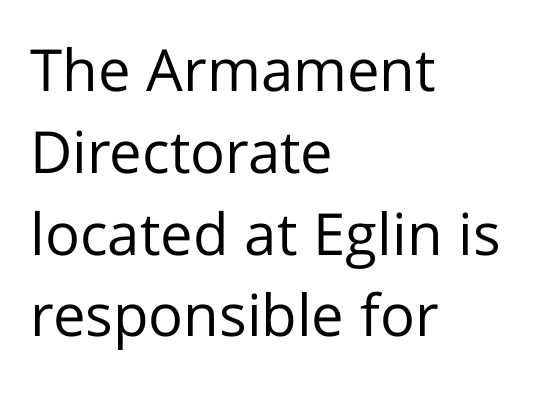
The image shows 58 px regular-weight sans-serif type, upright; set left-aligned, normal line spacing (1.41x), normal letter spacing, not underlined; low stroke contrast and a medium x-height.
